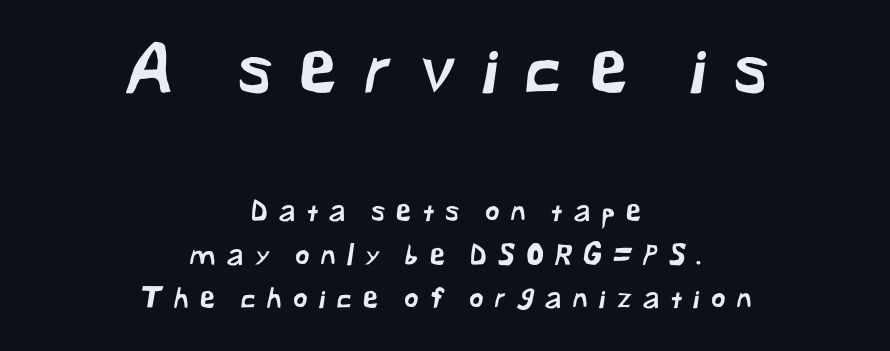
You can tell from the bare stems that sans-serif type was used. A typesetter would call this proportional, since set widths differ per character. The rendering positions every line midway between the sides. In terms of letterspacing, this is a distinctly airy, spread setting. The first block has been scaled up relative to the second. A clean baseline with only descenders dipping below it.
